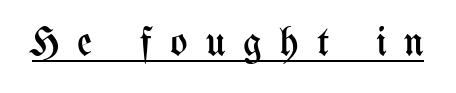
{"italic": "no", "bold": "no", "weight": "regular", "width": "condensed", "stroke_contrast": "medium", "x_height": "medium", "monospaced": "no", "underline": "yes", "letter_spacing": "wide", "letter_spacing_em": 0.43, "glyph_px": 41}
